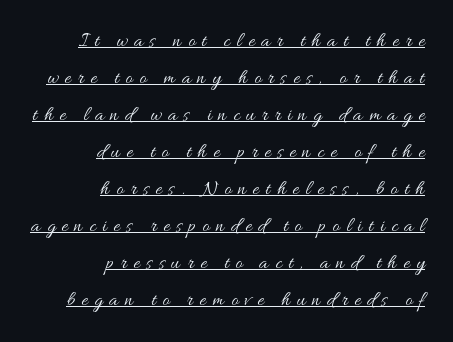
The image shows 20 px text type; set right-aligned, line spacing 1.85x, unusually wide letter spacing (+0.33 em), underlined.
